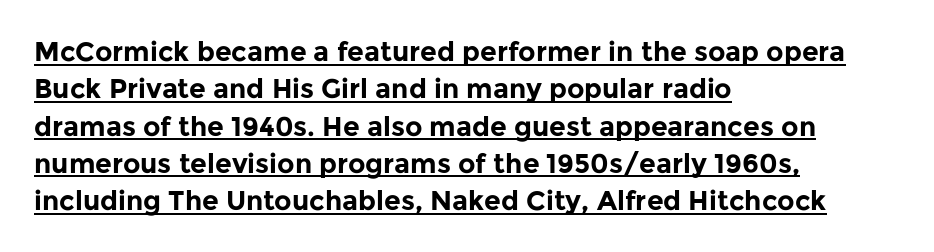
The image shows 27 px bold type, upright; set left-aligned, normal line spacing (1.38x), normal letter spacing, underlined.
